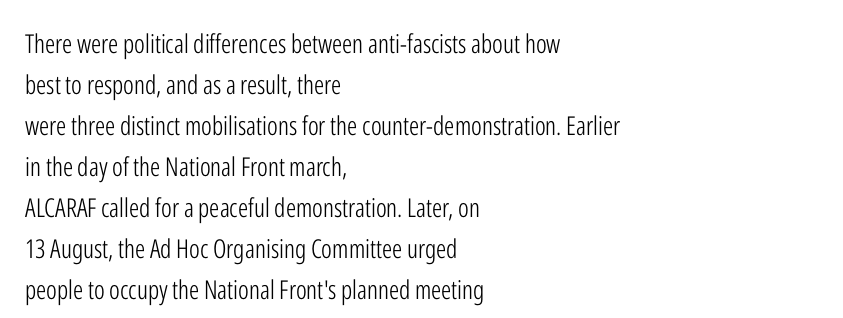
Q: Is the text bold? A: No.
Q: Is the text italic (slanted)? A: No, it is upright.
Q: Is the text underlined? A: No.
Q: How is the paragraph aligned? A: Left-aligned.
Q: Is the spacing between letters normal or unusually wide? A: Normal.
Q: Is the spacing between lines tight, normal or loose? A: Normal.
